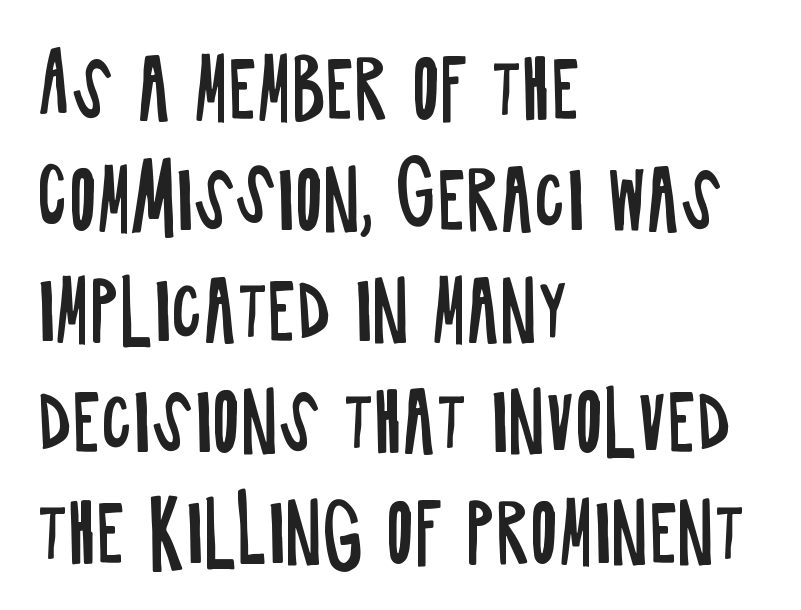
The image shows 76 px regular-weight, condensed sans-serif type, upright; set left-aligned, normal line spacing (1.46x), normal letter spacing, not underlined; low stroke contrast and a large x-height.
